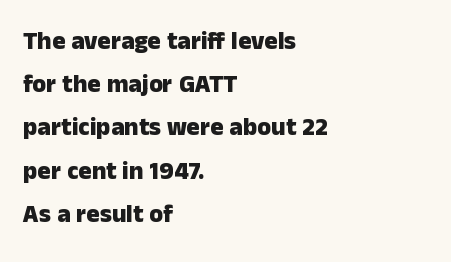
{"italic": "no", "bold": "yes", "underline": "no", "align": "left", "line_spacing_ratio": 1.73, "letter_spacing": "normal", "letter_spacing_em": 0.0, "glyph_px": 25}
